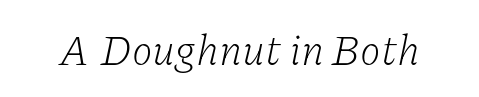
Q: Is the text bold? A: No.
Q: Is the text italic (slanted)? A: Yes, it leans right by about 11 degrees.
Q: Is the typeface a serif or a sans-serif typeface? A: Serif.
Q: Is the text underlined? A: No.
Q: Is the spacing between letters normal or unusually wide? A: Normal.
Q: Width (condensed, normal, or wide)? A: Normal.
Q: Stroke contrast? A: Low.
Q: x-height? A: Medium.
Q: Monospaced? A: No.
